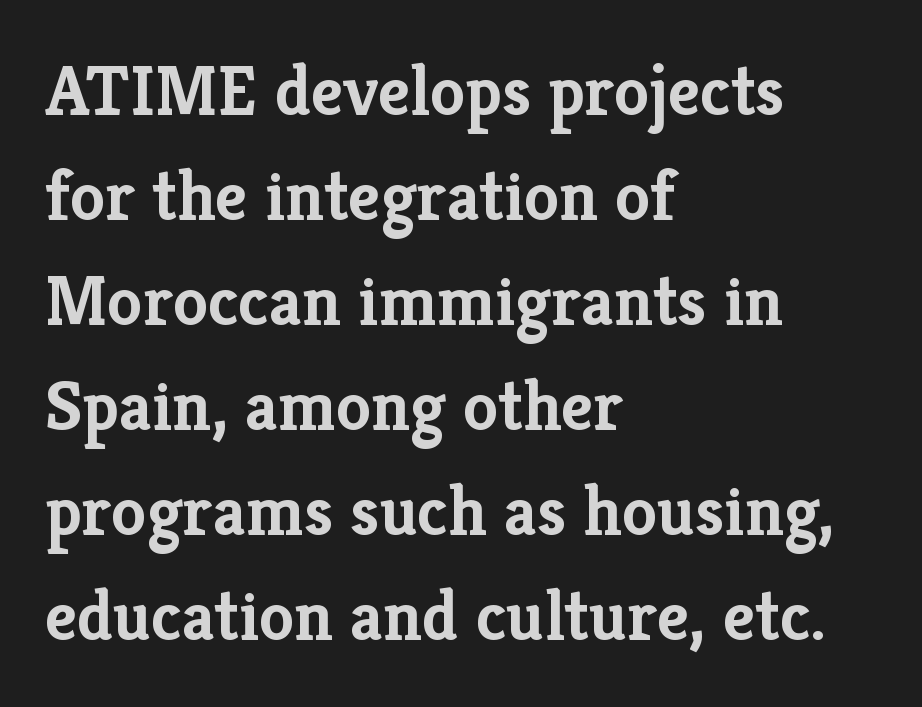
Q: Is the text bold? A: Yes.
Q: Is the text italic (slanted)? A: No, it is upright.
Q: Is the typeface a serif or a sans-serif typeface? A: Serif.
Q: Is the text underlined? A: No.
Q: How is the paragraph aligned? A: Left-aligned.
Q: Is the spacing between letters normal or unusually wide? A: Normal.
Q: Is the spacing between lines tight, normal or loose? A: Normal.
Q: Width (condensed, normal, or wide)? A: Normal.
Q: Stroke contrast? A: Low.
Q: x-height? A: Medium.
Q: Monospaced? A: No.
